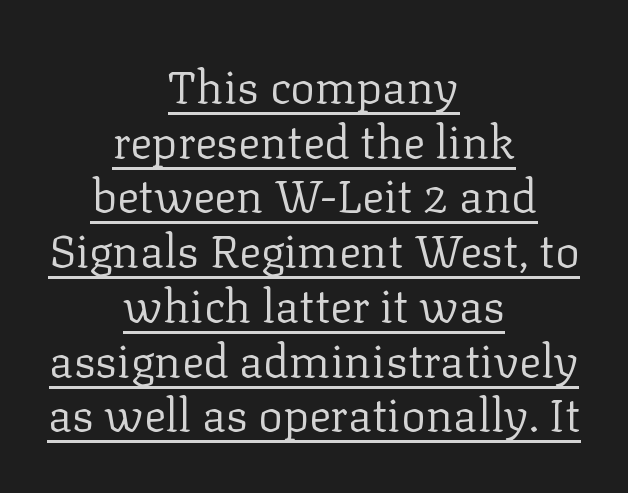
The image shows 46 px regular-weight serif type, upright; set centered, line spacing 1.19x, normal letter spacing, underlined; low stroke contrast and a medium x-height.
